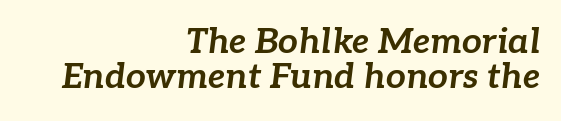
Q: Is the text bold? A: Yes.
Q: Is the text italic (slanted)? A: Yes, it leans right by about 7 degrees.
Q: Is the text underlined? A: No.
Q: How is the paragraph aligned? A: Right-aligned.
Q: Is the spacing between letters normal or unusually wide? A: Normal.
Q: Is the spacing between lines tight, normal or loose? A: Tight.
Q: Width (condensed, normal, or wide)? A: Normal.
Q: Stroke contrast? A: Low.
Q: x-height? A: Medium.
Q: Monospaced? A: No.
